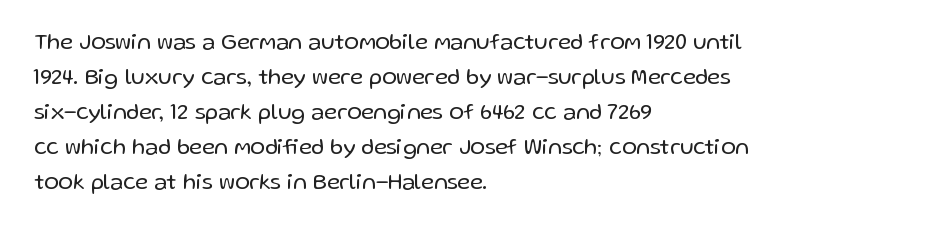
Q: Is the text bold? A: No.
Q: Is the text italic (slanted)? A: No, it is upright.
Q: Is the text underlined? A: No.
Q: How is the paragraph aligned? A: Left-aligned.
Q: Is the spacing between letters normal or unusually wide? A: Normal.
Q: Is the spacing between lines tight, normal or loose? A: Normal.
